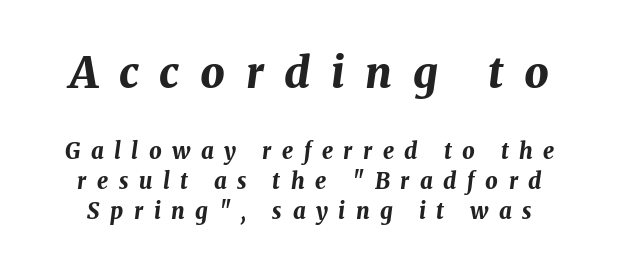
{"italic": "yes", "lean": "right", "slant_degrees": 8, "bold": "yes", "weight": "bold", "width": "normal", "stroke_contrast": "medium", "x_height": "medium", "monospaced": "no", "underline": "no", "line_spacing": "normal", "line_spacing_ratio": 1.35, "letter_spacing": "wide", "letter_spacing_em": 0.48, "larger_block": "first", "size_ratio": 1.95, "glyph_px": 43}
